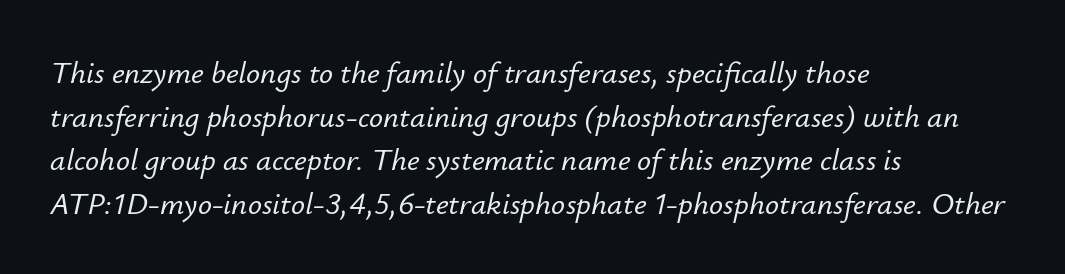
Do the characters align in a grid? No, the font is proportional. The rendering uses a moderate line-height, typical for paragraphs. The paragraph shown leans on its left margin. How are the letters spaced? Ordinarily, with no added tracking. The text carries the slant typical of an italic or oblique font. Lines of text with bare space underneath.
